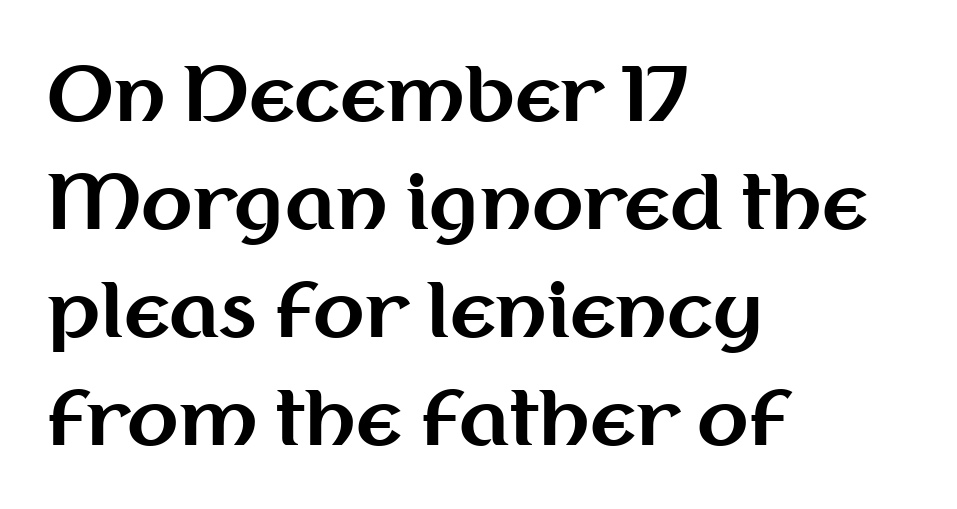
In terms of leading, this rendering sits right in the middle. Nothing unusual about the tracking: characters are spaced as the font intends. A classic flush-left, rag-right setting is used for this passage. Grotesque or geometric, the face here clearly has no serifs. Beneath every word, the page is bare.
